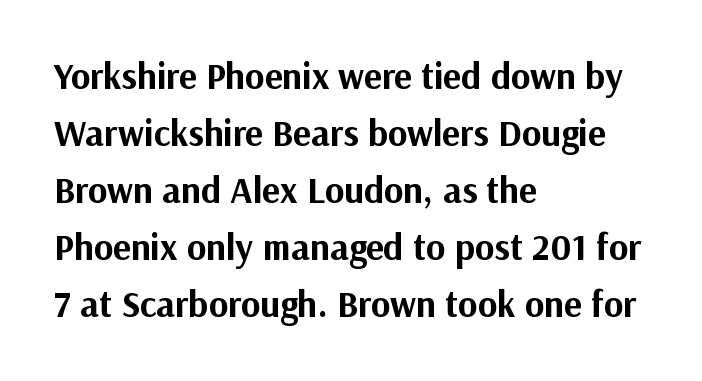
Nope, no serifs anywhere on these letters. Just letters on the line, the space beneath them empty. The vertical gap from one line to the next is medium. How are the letters spaced? Ordinarily, with no added tracking.
